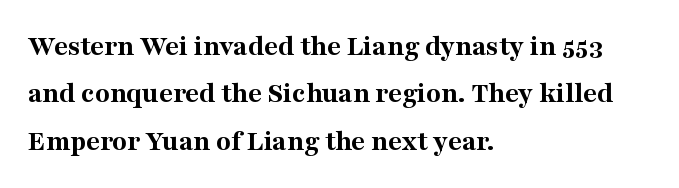
Q: Is the text bold? A: Yes.
Q: Is the text italic (slanted)? A: No, it is upright.
Q: Is the typeface a serif or a sans-serif typeface? A: Serif.
Q: Is the text underlined? A: No.
Q: How is the paragraph aligned? A: Left-aligned.
Q: Is the spacing between letters normal or unusually wide? A: Normal.
Q: Is the spacing between lines tight, normal or loose? A: Normal.
Q: Width (condensed, normal, or wide)? A: Normal.
Q: Stroke contrast? A: Medium.
Q: x-height? A: Medium.
Q: Monospaced? A: No.
